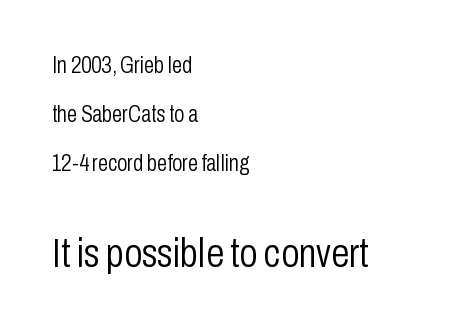
{"serif": "no", "italic": "no", "bold": "no", "weight": "light", "width": "condensed", "stroke_contrast": "low", "x_height": "medium", "monospaced": "no", "underline": "no", "align": "left", "line_spacing": "loose", "line_spacing_ratio": 2.12, "letter_spacing": "normal", "letter_spacing_em": 0.0, "larger_block": "second", "size_ratio": 1.78, "glyph_px": 41}
